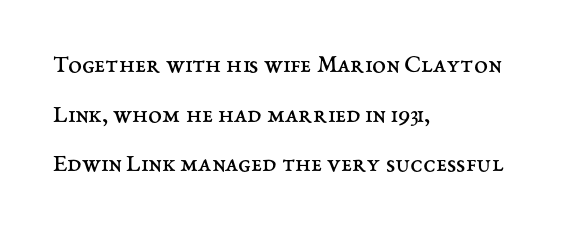
Q: Is the text bold? A: No.
Q: Is the text italic (slanted)? A: No, it is upright.
Q: Is the text underlined? A: No.
Q: How is the paragraph aligned? A: Left-aligned.
Q: Is the spacing between letters normal or unusually wide? A: Normal.
Q: Is the spacing between lines tight, normal or loose? A: Loose.
